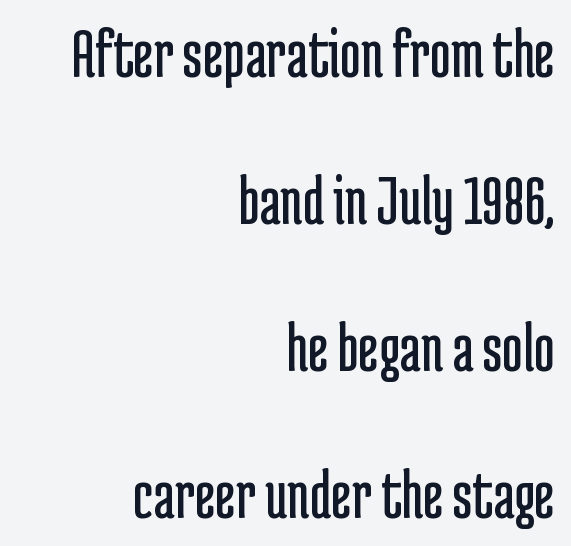
{"serif": "no", "italic": "no", "bold": "no", "weight": "regular", "width": "condensed", "stroke_contrast": "low", "x_height": "medium", "monospaced": "no", "underline": "no", "align": "right", "line_spacing": "loose", "line_spacing_ratio": 2.04, "letter_spacing": "normal", "letter_spacing_em": 0.0, "glyph_px": 72}
